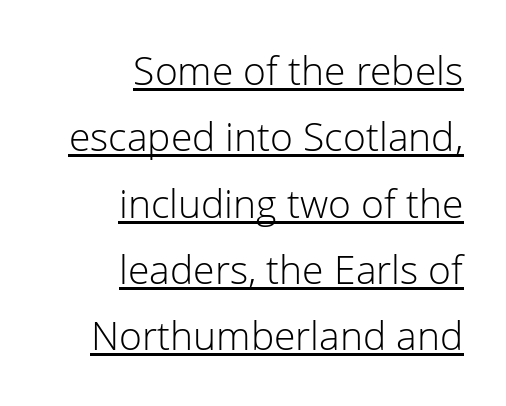
{"serif": "no", "italic": "no", "bold": "no", "weight": "light", "width": "normal", "stroke_contrast": "low", "x_height": "medium", "monospaced": "no", "underline": "yes", "align": "right", "line_spacing": "normal", "line_spacing_ratio": 1.7, "letter_spacing": "normal", "letter_spacing_em": 0.0, "glyph_px": 39}
